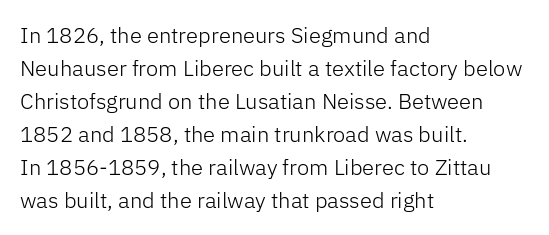
In terms of leading, this rendering sits right in the middle. Quick note: not italic, upright. Stems here are at most as thick as an everyday book face. Letter spacing: default.
